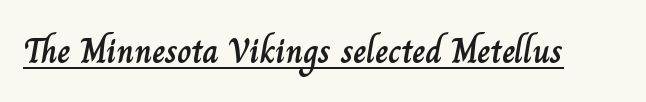
These characters rest on top of a visible drawn line. Words appear dense and cohesive because spacing is normal. Think of a printed novel: that variable character pitch is what you see here.
